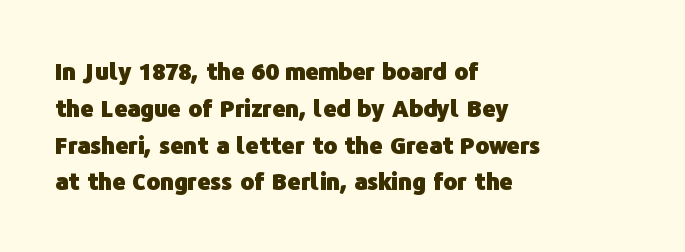
The passage shown stacks its lines at a standard gap. The rag falls on the right side of this text block. Nope, not italic — everything's standing straight. Rule under the text: the space is simply empty. The face used here is rendered with its standard letterfit.
